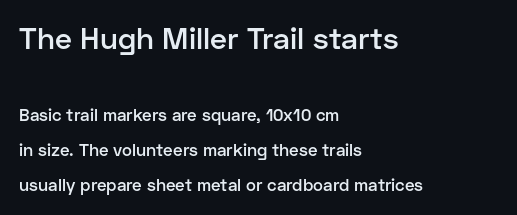
Typesetter's note — upper block bumped up in size, lower block left smaller. I'd call this a sans setting — the letters go barefoot. The designer dialed line spacing up above the default. A typesetter would call this zero additional tracking. Notice how the stems are strictly vertical — no italics here. Varying glyph widths throughout — classic text-font behaviour.
